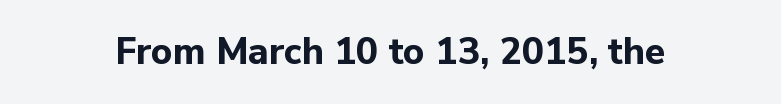
A typesetter would call this zero additional tracking. The zone under the glyphs is completely vacant. The designer went with a sans here, leaving each stem footless. Here the designer chose a conventional face with non-uniform glyph widths. Do the letters lean? They stand straight.
